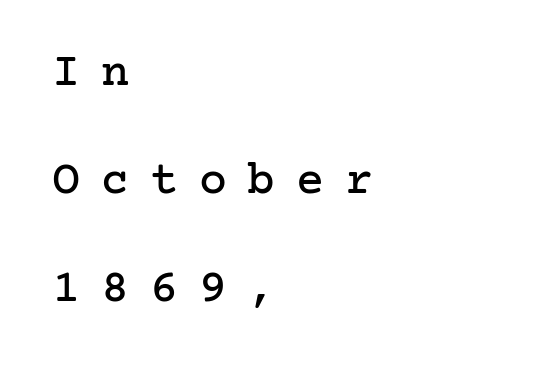
A roman cut, with each character standing at attention. Vertical spacing — loose. Casual observation: everything's shoved over to the left. The type family on display is of the serif kind. Caption: expanded tracking, letters set apart.
